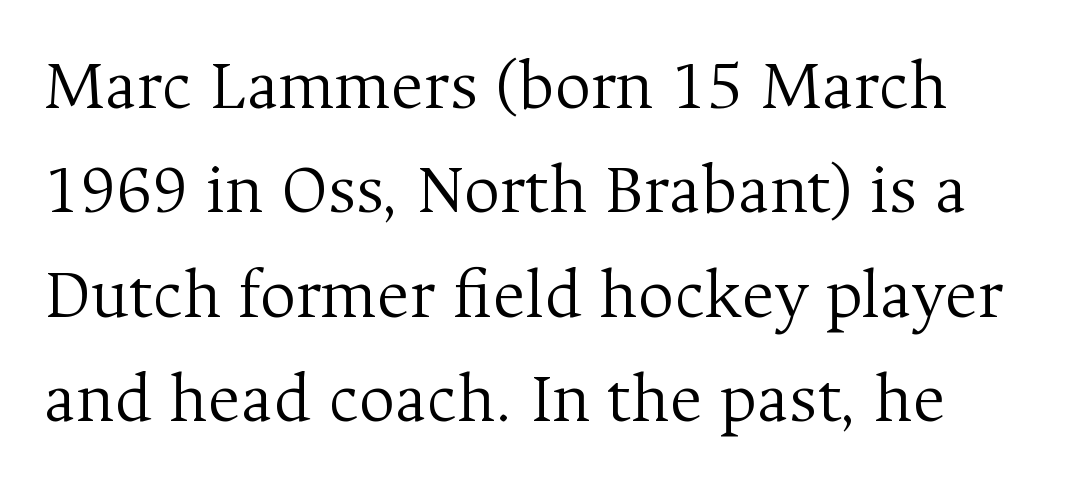
The image shows 71 px light serif type, upright; set normal line spacing (1.47x), normal letter spacing, not underlined; medium stroke contrast and a medium x-height.
